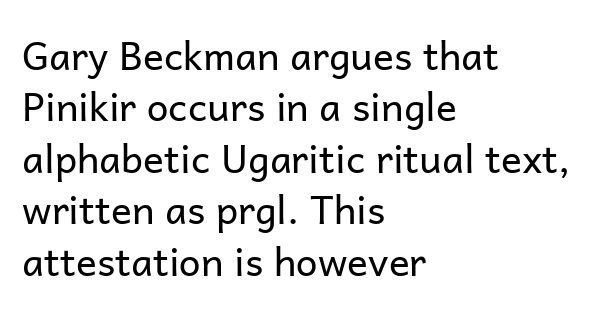
{"serif": "no", "italic": "no", "bold": "no", "weight": "regular", "width": "normal", "stroke_contrast": "low", "x_height": "medium", "monospaced": "no", "underline": "no", "align": "left", "line_spacing": "normal", "line_spacing_ratio": 1.32, "letter_spacing": "normal", "letter_spacing_em": 0.0, "glyph_px": 39}
